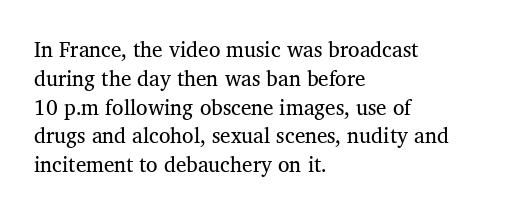
Each new line begins a customary step beneath the previous one. Stems here are at most as thick as an everyday book face. Words appear dense and cohesive because spacing is normal. Descenders hang freely into open space. The axis of the letterforms is exactly vertical.
